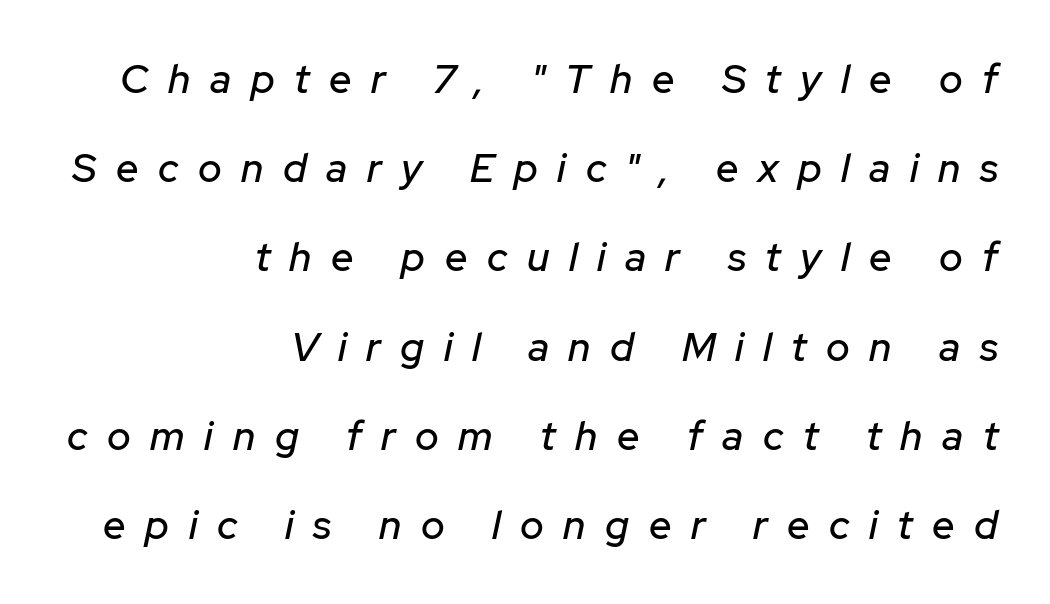
Looks like regular typesetting: each glyph gets only the width it needs. The line texture is sparse and dotted thanks to wide tracking. Right-aligned paragraph, ragged on the left. Lines of text with bare space underneath. How would I describe the line gaps? Wide and relaxed.
